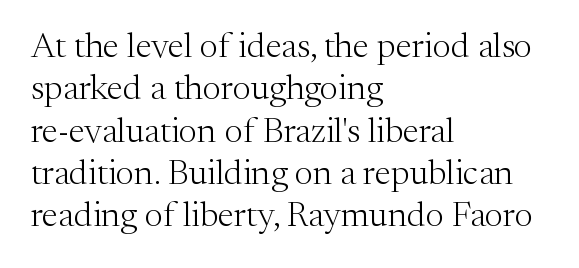
Q: Is the text bold? A: No.
Q: Is the text italic (slanted)? A: No, it is upright.
Q: Is the typeface a serif or a sans-serif typeface? A: Serif.
Q: Is the text underlined? A: No.
Q: How is the paragraph aligned? A: Left-aligned.
Q: Is the spacing between letters normal or unusually wide? A: Normal.
Q: Width (condensed, normal, or wide)? A: Normal.
Q: Stroke contrast? A: Medium.
Q: x-height? A: Medium.
Q: Monospaced? A: No.
